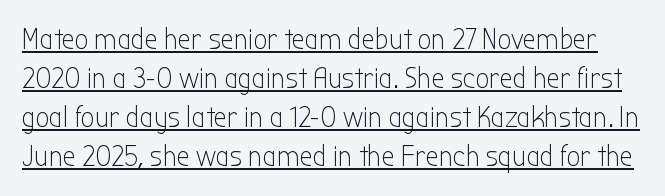
Q: Is the text bold? A: No.
Q: Is the text italic (slanted)? A: No, it is upright.
Q: Is the typeface a serif or a sans-serif typeface? A: Sans-serif.
Q: Is the text underlined? A: Yes.
Q: Is the spacing between letters normal or unusually wide? A: Normal.
Q: Is the spacing between lines tight, normal or loose? A: Normal.
Q: Width (condensed, normal, or wide)? A: Condensed.
Q: Stroke contrast? A: Low.
Q: x-height? A: Medium.
Q: Monospaced? A: No.
